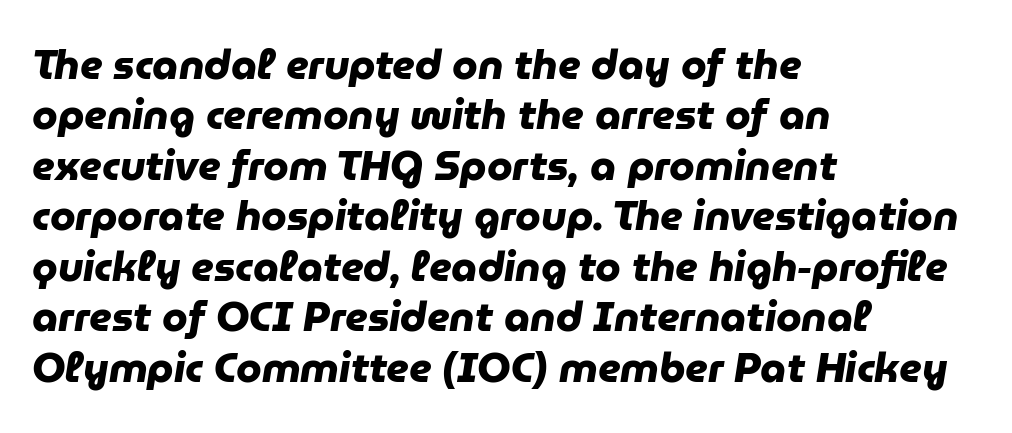
{"serif": "no", "bold": "yes", "weight": "heavy", "width": "normal", "stroke_contrast": "low", "x_height": "medium", "monospaced": "no", "underline": "no", "align": "left", "line_spacing_ratio": 1.23, "letter_spacing": "normal", "letter_spacing_em": 0.0, "glyph_px": 41}
